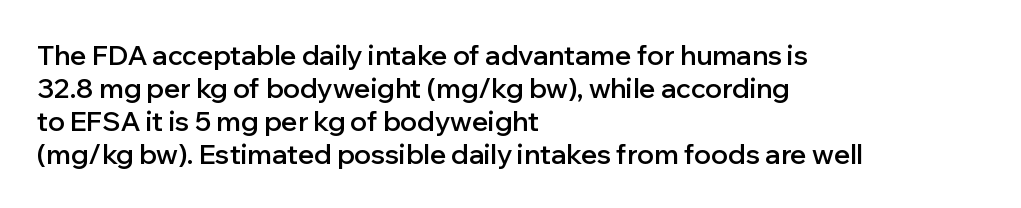
The compositor pushed each line to the left boundary. The space beneath each line is pristine and unruled. Moderately thickened strokes mark this as semibold type. Letter spacing: default. Quick note: not italic, upright.
